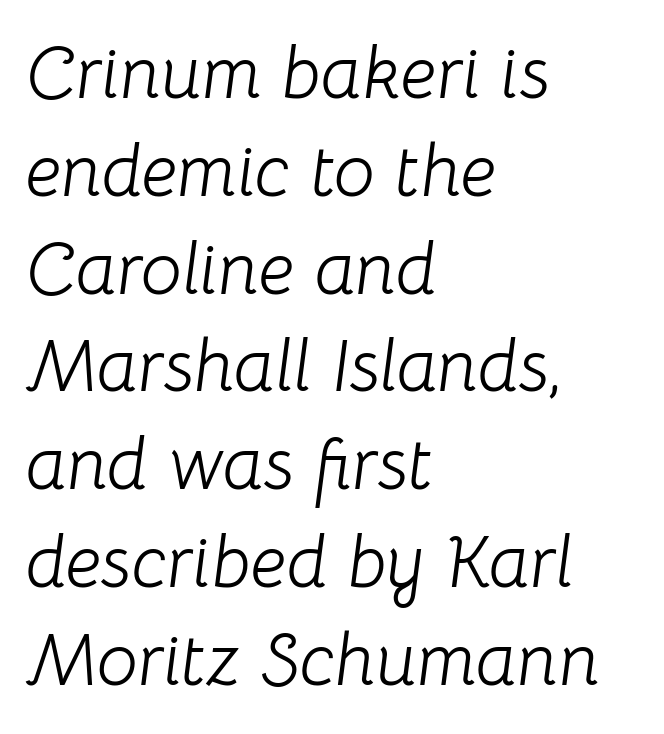
{"italic": "yes", "lean": "right", "slant_degrees": 8, "bold": "no", "weight": "light", "width": "normal", "stroke_contrast": "low", "x_height": "medium", "monospaced": "no", "underline": "no", "align": "left", "line_spacing": "normal", "line_spacing_ratio": 1.34, "letter_spacing": "normal", "letter_spacing_em": 0.0, "glyph_px": 73}
